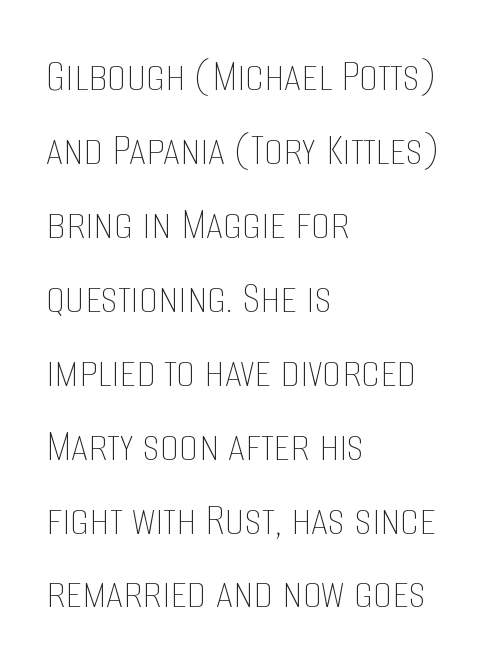
{"italic": "no", "bold": "no", "weight": "thin", "width": "condensed", "stroke_contrast": "low", "x_height": "large", "monospaced": "no", "underline": "no", "align": "left", "line_spacing": "normal", "line_spacing_ratio": 1.54, "letter_spacing": "normal", "letter_spacing_em": 0.0, "glyph_px": 48}
